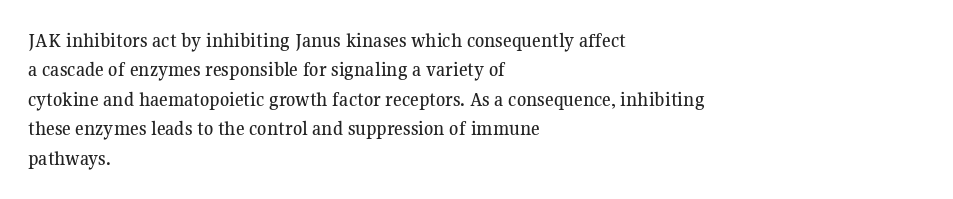
The image shows 21 px text type, upright; set left-aligned, normal line spacing (1.4x), normal letter spacing, not underlined.
